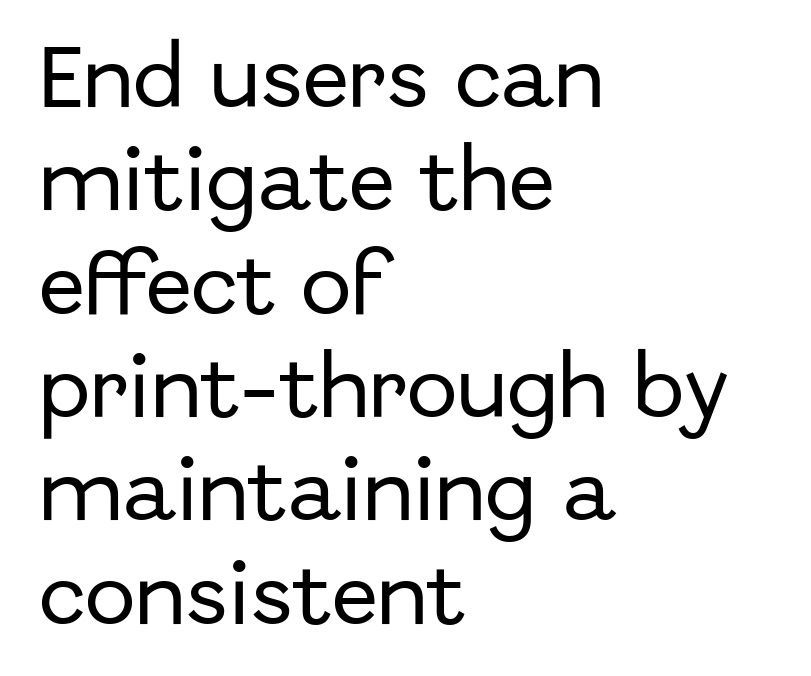
Classification — sans serif. A typesetter would call this leading conventional body-copy spacing. Horizontal alignment here is leftward, the default for most running prose. The passage shown is not underscored anywhere. How are the letters spaced? Ordinarily, with no added tracking.
